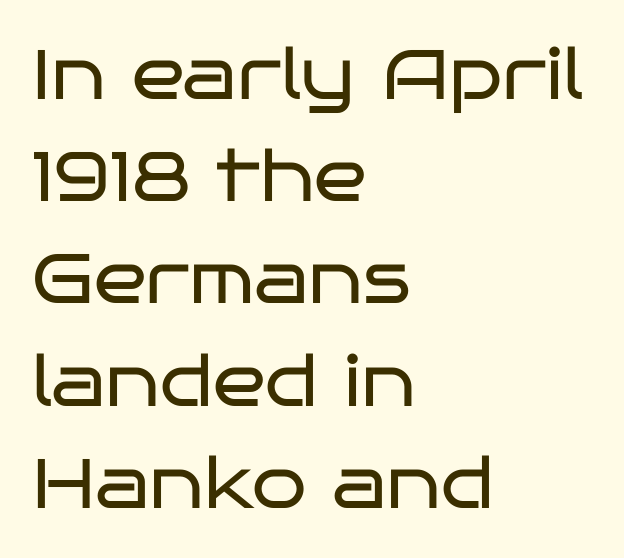
Q: Is the text bold? A: No.
Q: Is the text italic (slanted)? A: No, it is upright.
Q: Is the typeface a serif or a sans-serif typeface? A: Sans-serif.
Q: Is the text underlined? A: No.
Q: How is the paragraph aligned? A: Left-aligned.
Q: Is the spacing between letters normal or unusually wide? A: Normal.
Q: Is the spacing between lines tight, normal or loose? A: Normal.
Q: Width (condensed, normal, or wide)? A: Wide.
Q: Stroke contrast? A: Low.
Q: x-height? A: Large.
Q: Monospaced? A: No.
